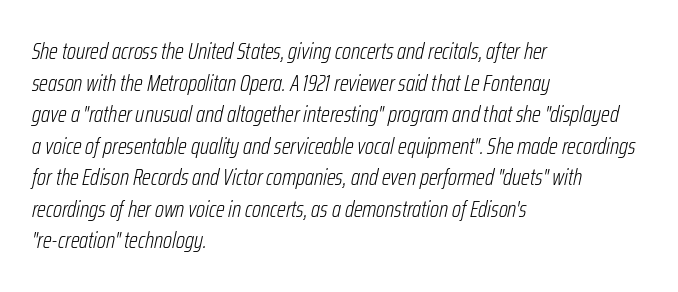
{"italic": "yes", "lean": "right", "slant_degrees": 12, "bold": "no", "underline": "no", "align": "left", "line_spacing": "normal", "line_spacing_ratio": 1.37, "letter_spacing": "normal", "letter_spacing_em": 0.0, "glyph_px": 23}
